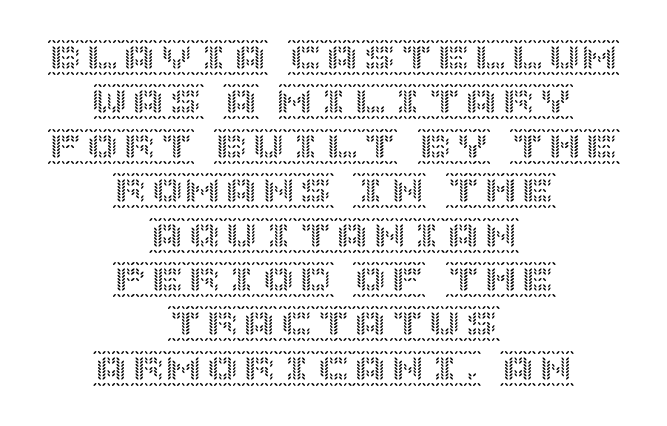
{"italic": "no", "width": "normal", "x_height": "large", "underline": "no", "align": "center", "line_spacing_ratio": 1.2, "letter_spacing": "normal", "letter_spacing_em": 0.0, "glyph_px": 37}
